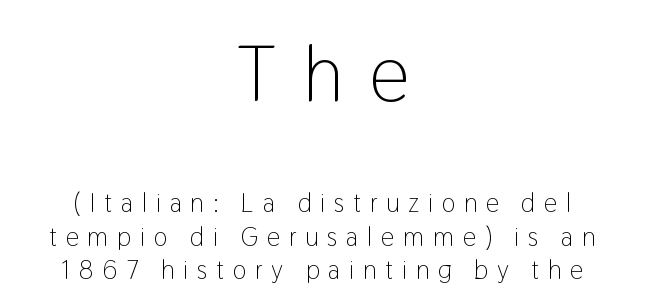
Q: Is the text bold? A: No.
Q: Is the text italic (slanted)? A: No, it is upright.
Q: Is the typeface a serif or a sans-serif typeface? A: Sans-serif.
Q: Is the text underlined? A: No.
Q: How is the paragraph aligned? A: Centered.
Q: Is the spacing between letters normal or unusually wide? A: Unusually wide.
Q: Is the spacing between lines tight, normal or loose? A: Normal.
Q: Which block of text is set in a larger size, the first (top) or the second (bottom)? A: The first (top) one.
Q: Width (condensed, normal, or wide)? A: Condensed.
Q: Stroke contrast? A: Low.
Q: x-height? A: Medium.
Q: Monospaced? A: No.
